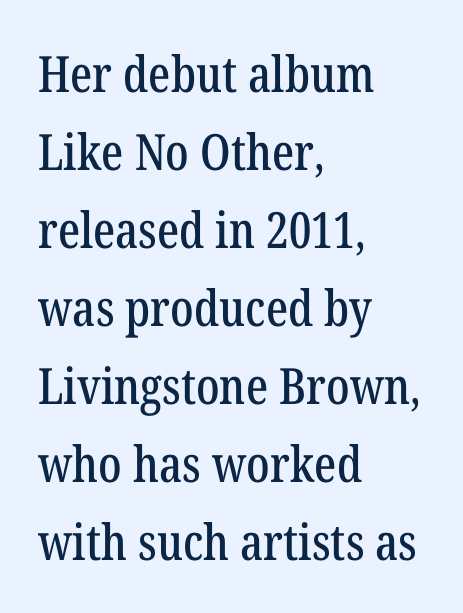
The image shows 50 px condensed serif type, upright; set left-aligned, normal line spacing (1.56x), normal letter spacing, not underlined; low stroke contrast and a medium x-height.
